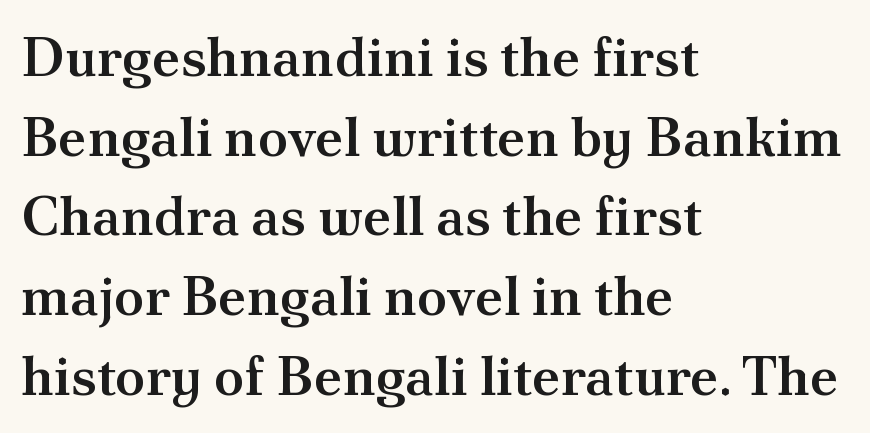
Casual observation: everything's shoved over to the left. These lines are rendered in a variable-pitch font. Does the leading feel generous? No, just average. Each row of text sits above clean, open space. This is serif lettering, the kind often seen in printed books.
